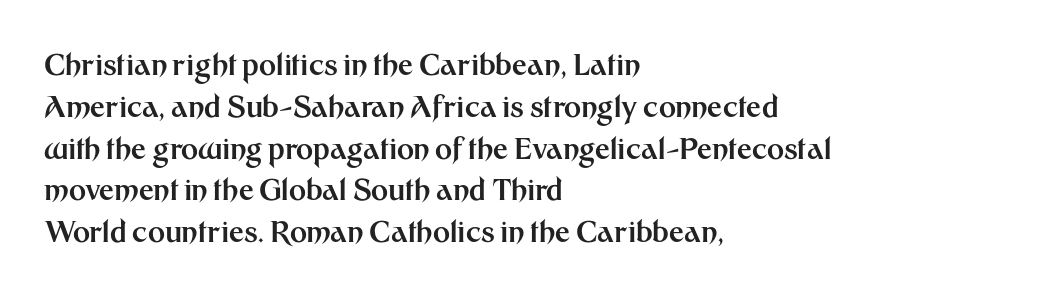
{"serif": "no", "italic": "no", "bold": "yes", "weight": "bold", "width": "normal", "stroke_contrast": "medium", "x_height": "medium", "monospaced": "no", "underline": "no", "align": "left", "line_spacing": "normal", "line_spacing_ratio": 1.44, "letter_spacing": "normal", "letter_spacing_em": 0.0, "glyph_px": 29}
